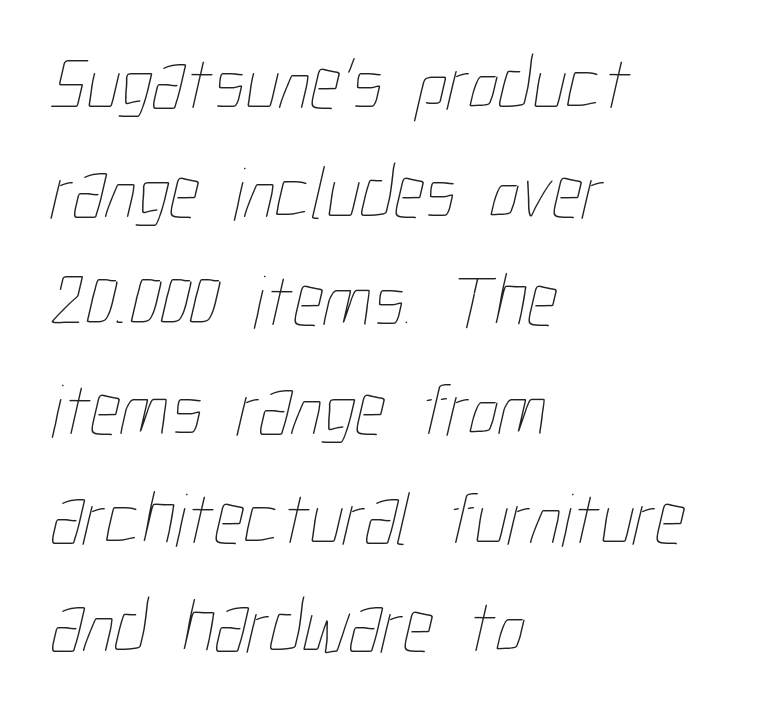
{"bold": "no", "weight": "thin", "width": "condensed", "stroke_contrast": "low", "x_height": "medium", "monospaced": "no", "underline": "no", "align": "left", "line_spacing": "normal", "line_spacing_ratio": 1.43, "letter_spacing": "normal", "letter_spacing_em": 0.0, "glyph_px": 76}
